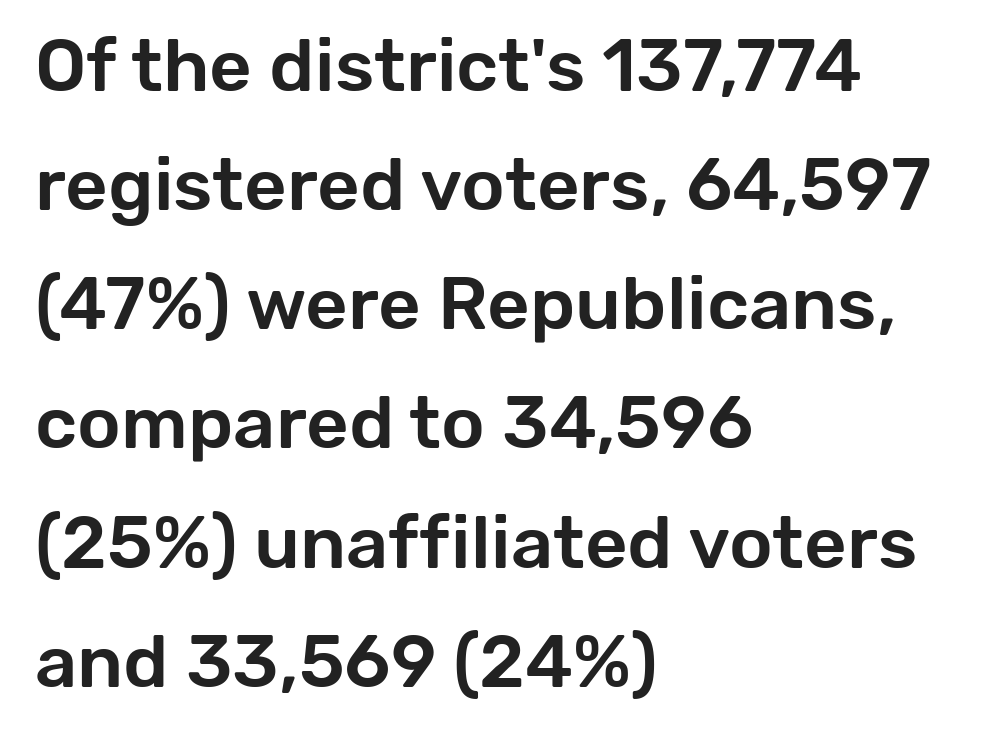
Typeset ragged right — the left edge is the straight one. The font's upright variant was chosen for this text. In terms of leading, this rendering sits right in the middle. The rendering keeps characters at their native spacing. The typeface chosen for these lines omits serifs. Anything drawn beneath the words? Only blank space.
